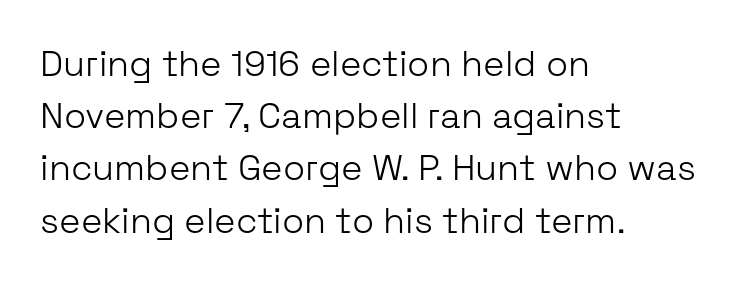
The image shows 36 px light sans-serif type, upright; set left-aligned, normal line spacing (1.45x), normal letter spacing, not underlined; low stroke contrast and a medium x-height.
